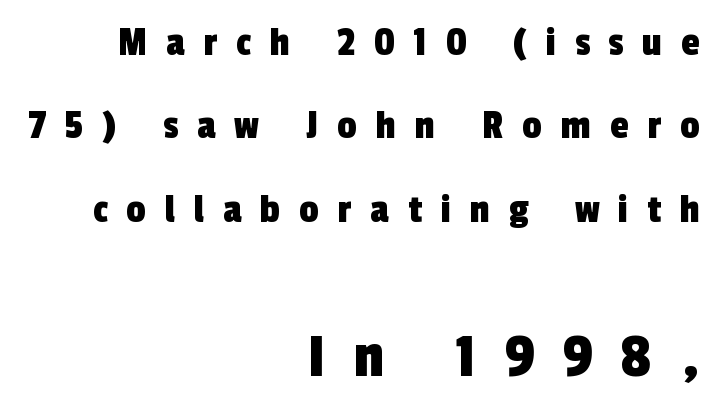
{"serif": "no", "width": "condensed", "x_height": "medium", "monospaced": "no", "underline": "no", "align": "right", "line_spacing": "loose", "line_spacing_ratio": 1.94, "letter_spacing": "wide", "letter_spacing_em": 0.44, "larger_block": "second", "size_ratio": 1.51, "glyph_px": 65}
